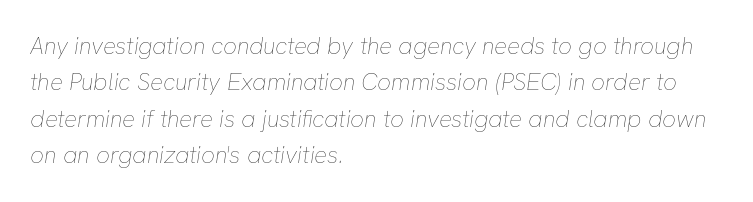
The image shows 24 px text type, italic (leaning right); set left-aligned, normal line spacing (1.52x), normal letter spacing, not underlined.
